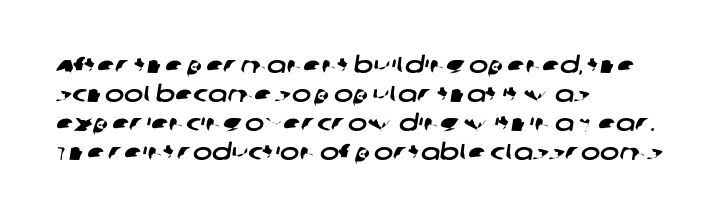
The image shows 23 px text type; set left-aligned, normal line spacing (1.26x), normal letter spacing, not underlined.
